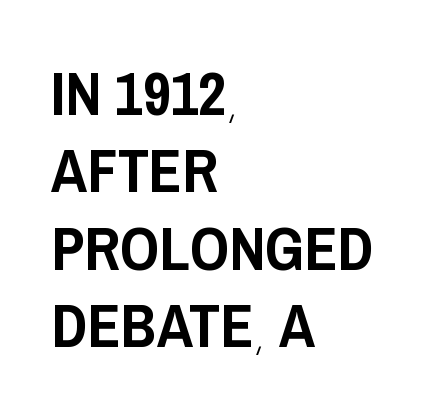
{"serif": "no", "italic": "no", "width": "condensed", "stroke_contrast": "low", "x_height": "large", "monospaced": "no", "underline": "no", "align": "left", "line_spacing": "normal", "line_spacing_ratio": 1.27, "letter_spacing": "normal", "letter_spacing_em": 0.0, "glyph_px": 61}
